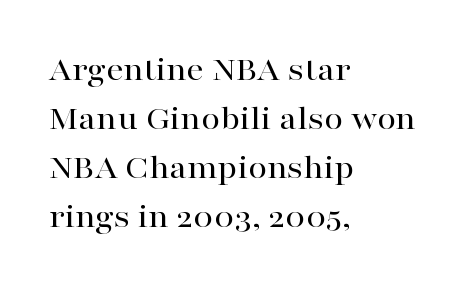
{"serif": "yes", "italic": "no", "width": "wide", "stroke_contrast": "high", "x_height": "medium", "monospaced": "no", "underline": "no", "align": "left", "line_spacing": "normal", "line_spacing_ratio": 1.44, "letter_spacing": "normal", "letter_spacing_em": 0.0, "glyph_px": 34}
